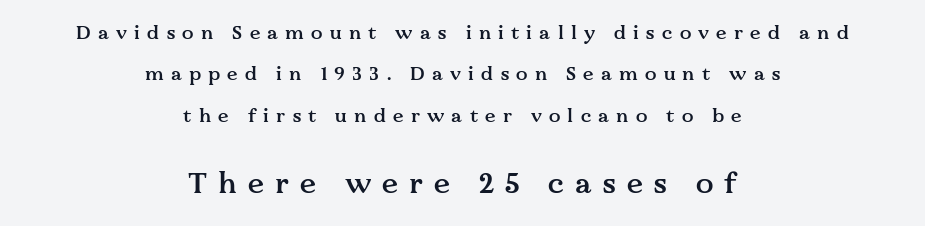
Q: Is the text bold? A: Semi-bold.
Q: Is the text italic (slanted)? A: No, it is upright.
Q: Is the typeface a serif or a sans-serif typeface? A: Serif.
Q: Is the text underlined? A: No.
Q: How is the paragraph aligned? A: Centered.
Q: Is the spacing between letters normal or unusually wide? A: Unusually wide.
Q: Is the spacing between lines tight, normal or loose? A: Loose.
Q: Which block of text is set in a larger size, the first (top) or the second (bottom)? A: The second (bottom) one.
Q: Width (condensed, normal, or wide)? A: Normal.
Q: Stroke contrast? A: Medium.
Q: x-height? A: Medium.
Q: Monospaced? A: No.
